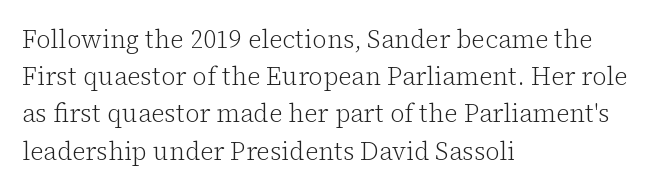
Q: Is the text bold? A: No.
Q: Is the text italic (slanted)? A: No, it is upright.
Q: Is the text underlined? A: No.
Q: How is the paragraph aligned? A: Left-aligned.
Q: Is the spacing between letters normal or unusually wide? A: Normal.
Q: Is the spacing between lines tight, normal or loose? A: Normal.
